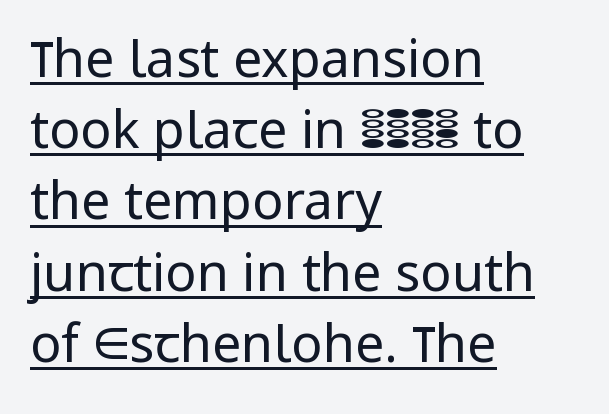
{"serif": "no", "italic": "no", "bold": "no", "weight": "regular", "width": "normal", "stroke_contrast": "low", "x_height": "medium", "monospaced": "no", "underline": "yes", "align": "left", "line_spacing": "normal", "line_spacing_ratio": 1.37, "letter_spacing": "normal", "letter_spacing_em": 0.0, "glyph_px": 52}
